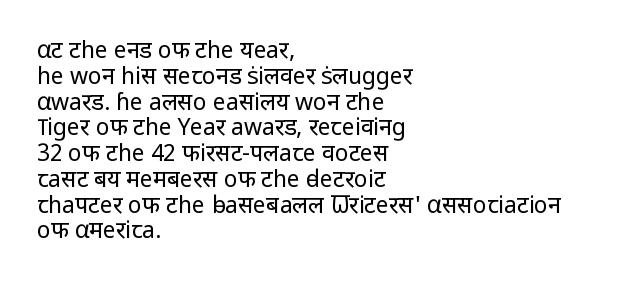
If you drew a ruler down the left edge, every line would touch it. Check under the words: just untouched page. The font is comparable to plain body text, perhaps lighter. The letters stand upright; this is a roman face.
